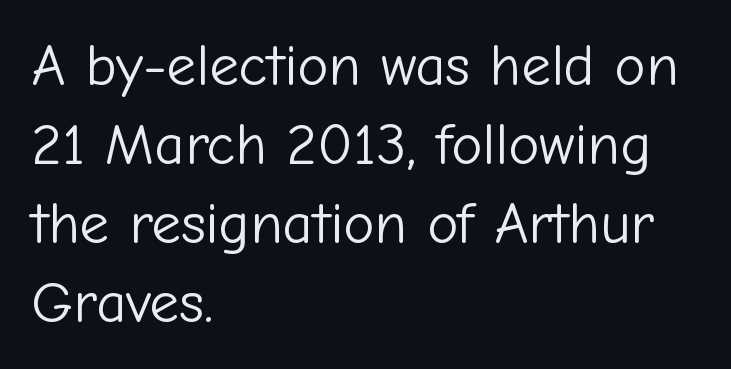
These lines are rendered in a variable-pitch font. Nobody touched the tracking dial on this one. A roman cut, with each character standing at attention. On a weight scale, this lands at 450 or below.
